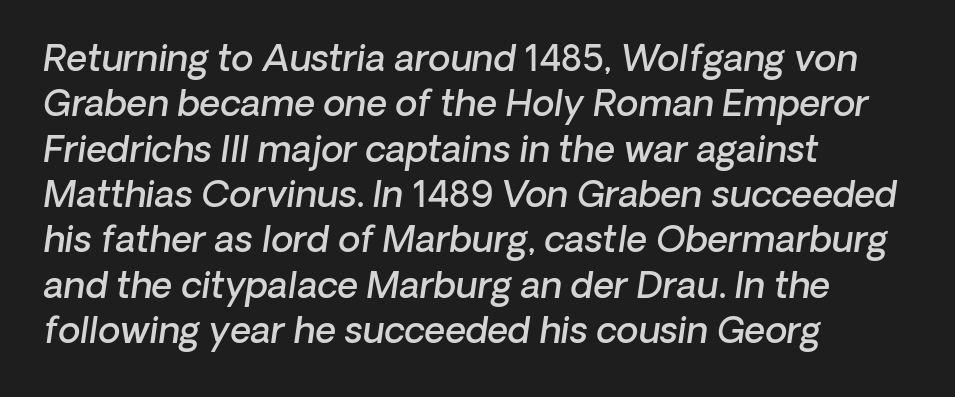
Q: Is the text bold? A: Semi-bold.
Q: Is the text italic (slanted)? A: Yes, it leans right by about 8 degrees.
Q: Is the text underlined? A: No.
Q: How is the paragraph aligned? A: Left-aligned.
Q: Is the spacing between letters normal or unusually wide? A: Normal.
Q: Is the spacing between lines tight, normal or loose? A: Normal.
Q: Width (condensed, normal, or wide)? A: Normal.
Q: Stroke contrast? A: Low.
Q: x-height? A: Medium.
Q: Monospaced? A: No.
